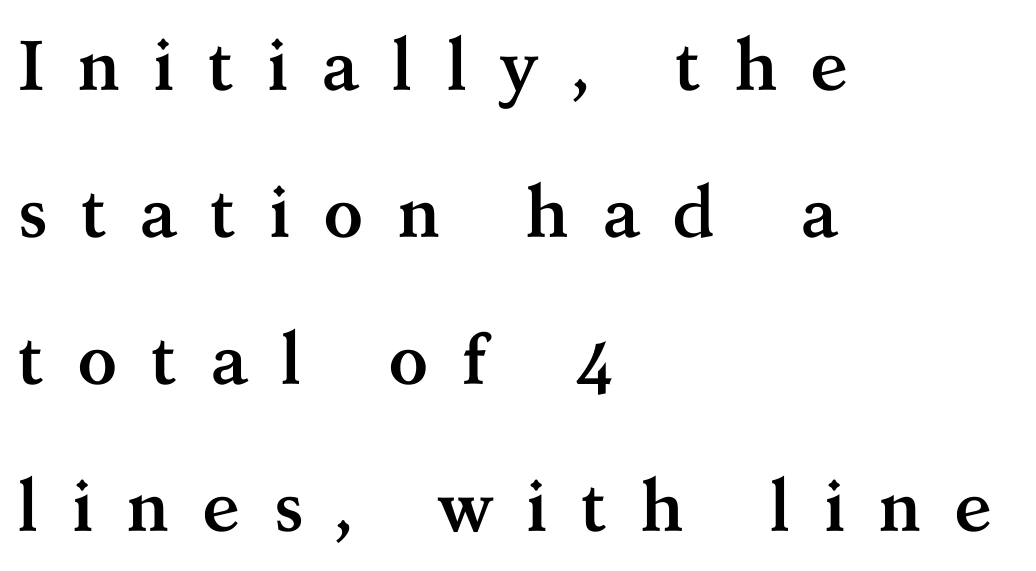
Q: Is the text bold? A: Yes.
Q: Is the text italic (slanted)? A: No, it is upright.
Q: Is the typeface a serif or a sans-serif typeface? A: Serif.
Q: Is the text underlined? A: No.
Q: How is the paragraph aligned? A: Left-aligned.
Q: Is the spacing between letters normal or unusually wide? A: Unusually wide.
Q: Is the spacing between lines tight, normal or loose? A: Loose.
Q: Width (condensed, normal, or wide)? A: Normal.
Q: Stroke contrast? A: Medium.
Q: x-height? A: Medium.
Q: Monospaced? A: No.
